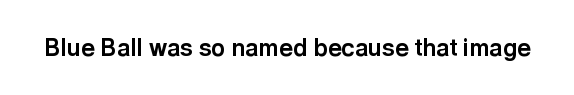
The image shows 24 px bold type, upright; set normal letter spacing, not underlined.
